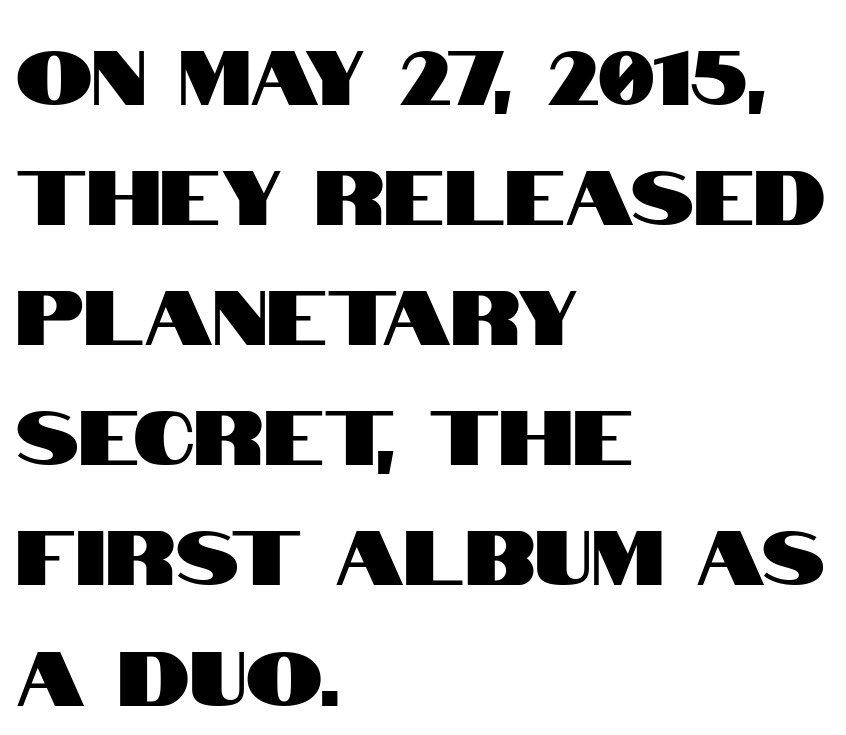
The image shows 77 px condensed sans-serif type, upright; set left-aligned, normal line spacing (1.56x), normal letter spacing, not underlined; high stroke contrast and a large x-height.
